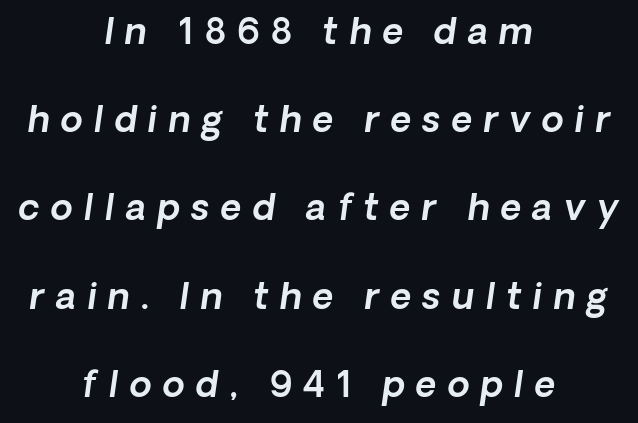
The gaps between neighbouring characters are conspicuously large. Interline gaps are noticeably wide in this sample. The gap between lines stays unmarked. The face used here is a sans, in the tradition of grotesques and geometrics. Every row of glyphs is offset so its center matches the block's center. The rendering uses natural spacing where letterforms have individual widths.
